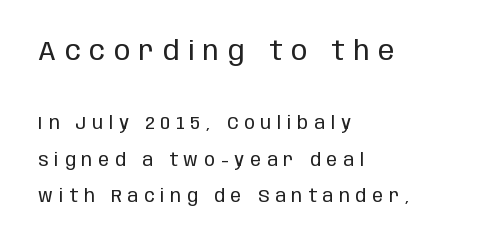
Q: Is the text bold? A: No.
Q: Is the text italic (slanted)? A: No, it is upright.
Q: Is the text underlined? A: No.
Q: How is the paragraph aligned? A: Left-aligned.
Q: Is the spacing between letters normal or unusually wide? A: Unusually wide.
Q: Is the spacing between lines tight, normal or loose? A: Loose.
Q: Which block of text is set in a larger size, the first (top) or the second (bottom)? A: The first (top) one.
